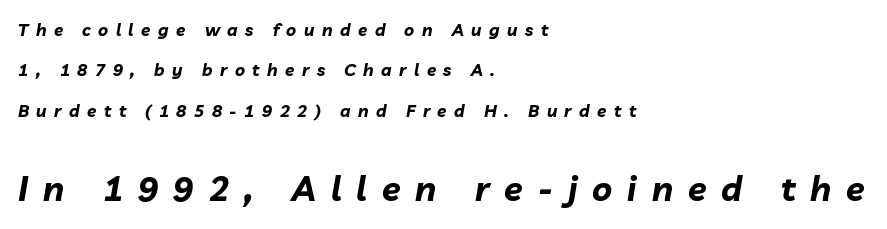
{"italic": "yes", "lean": "right", "slant_degrees": 10, "bold": "yes", "weight": "bold", "width": "normal", "stroke_contrast": "low", "x_height": "medium", "monospaced": "no", "underline": "no", "align": "left", "line_spacing": "loose", "line_spacing_ratio": 2.37, "letter_spacing": "wide", "letter_spacing_em": 0.44, "larger_block": "second", "size_ratio": 2.0, "glyph_px": 34}
